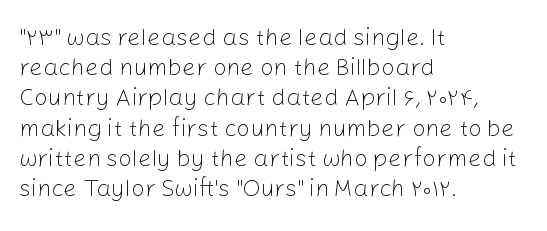
Q: Is the text bold? A: No.
Q: Is the text italic (slanted)? A: No, it is upright.
Q: Is the text underlined? A: No.
Q: How is the paragraph aligned? A: Left-aligned.
Q: Is the spacing between letters normal or unusually wide? A: Normal.
Q: Is the spacing between lines tight, normal or loose? A: Normal.
